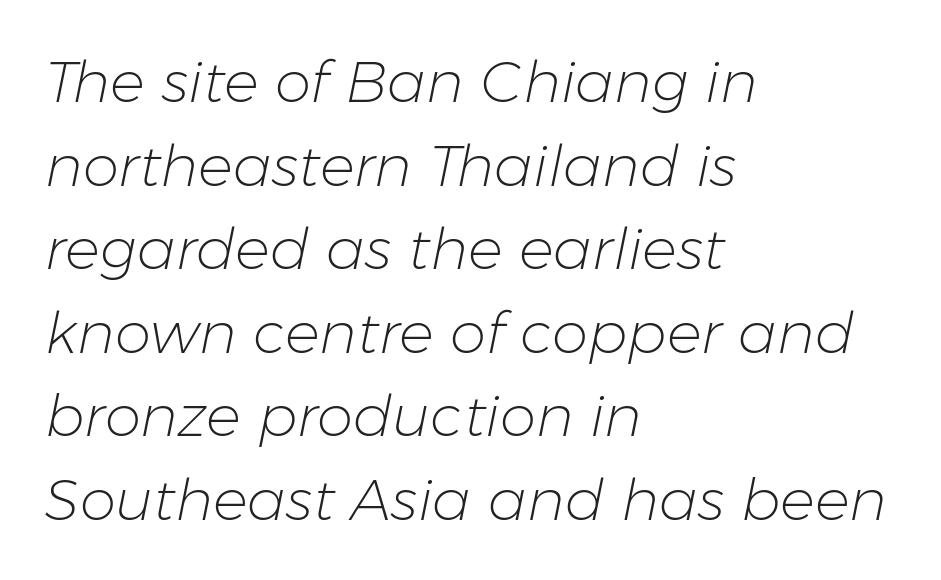
{"italic": "yes", "lean": "right", "slant_degrees": 11, "bold": "no", "weight": "light", "width": "normal", "stroke_contrast": "low", "x_height": "medium", "monospaced": "no", "underline": "no", "align": "left", "line_spacing": "normal", "line_spacing_ratio": 1.44, "letter_spacing": "normal", "letter_spacing_em": 0.0, "glyph_px": 58}
